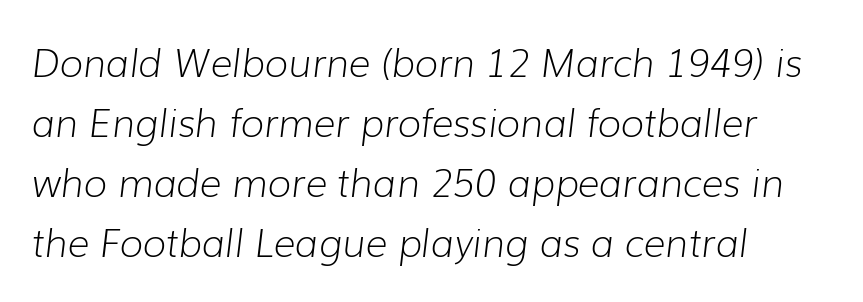
The setting favours the left margin, as ordinary paragraphs usually do. This is oblique type, the kind used for emphasis or titles. The passage shown is not underscored anywhere. A typesetter would call this proportional, since set widths differ per character. Horizontal bands of white between lines are of average thickness. Is the stroke heavy? The answer is a plain regular-or-lighter.
